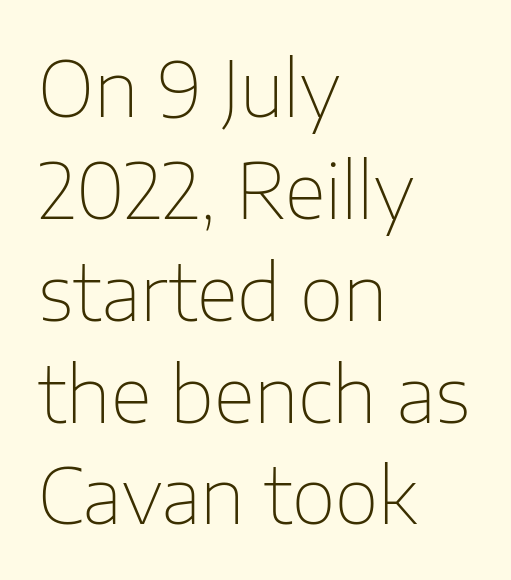
Every stem runs plumb, perpendicular to the baseline. The gaps between neighbouring characters are ordinary and unremarkable. These lines are rendered in a variable-pitch font. Regular leading.
